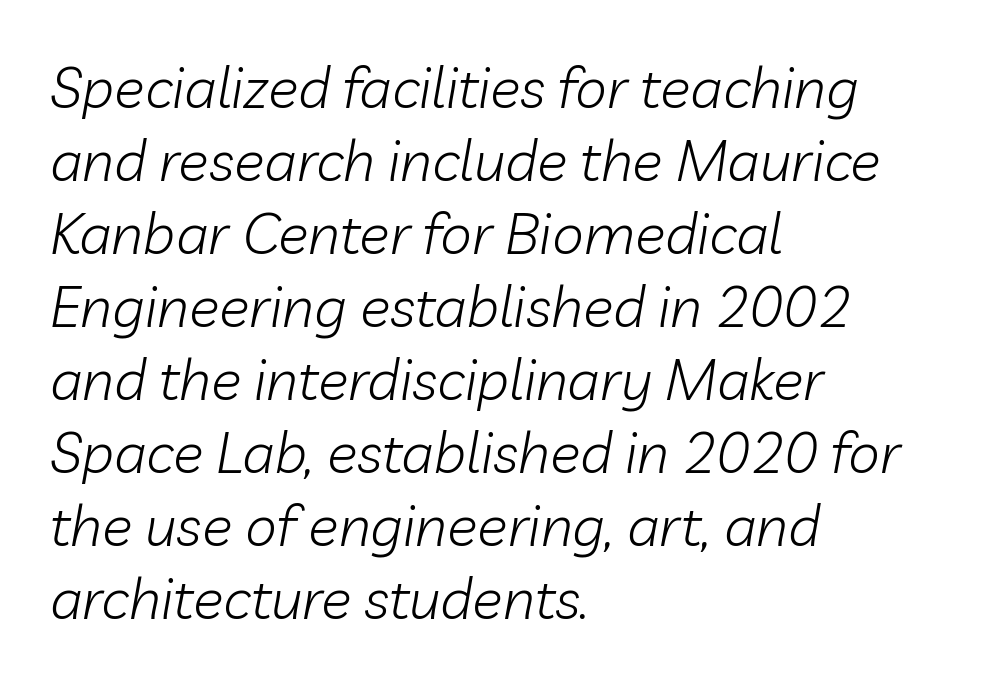
Does the copy run flush right? No — it runs flush left. The axis of the letterforms is tilted away from vertical. The specimen omits any rule beneath the text block's lines. A typesetter would call this zero additional tracking. Looks like regular typesetting: each glyph gets only the width it needs.
